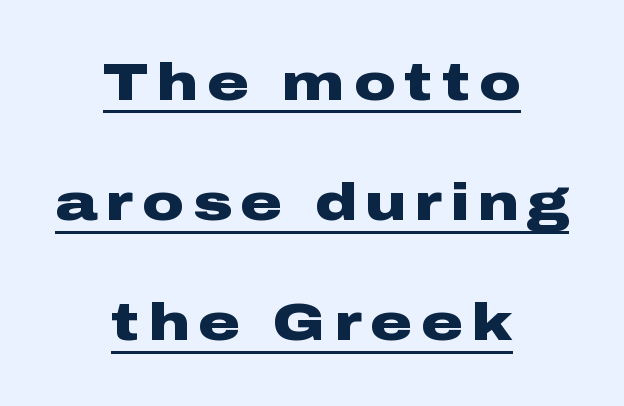
The image shows 52 px heavy, wide sans-serif type, upright; set centered, loose line spacing (2.31x), underlined; low stroke contrast and a medium x-height.
